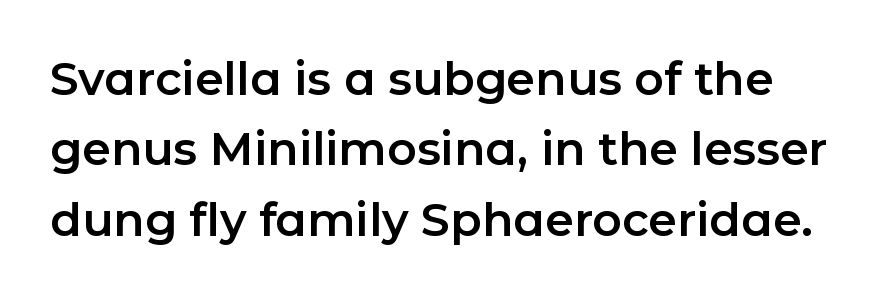
{"serif": "no", "italic": "no", "width": "normal", "stroke_contrast": "low", "x_height": "medium", "monospaced": "no", "underline": "no", "line_spacing": "normal", "line_spacing_ratio": 1.53, "letter_spacing": "normal", "letter_spacing_em": 0.0, "glyph_px": 46}
